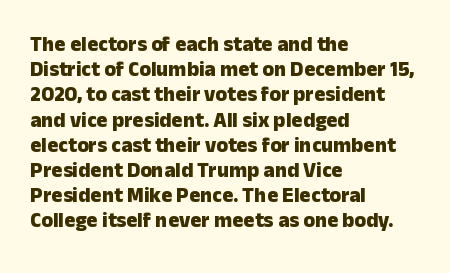
Each line starts at the same left margin while the right side varies. Upright lettering throughout. What stands out about the letter spacing? Nothing — it is the standard amount. Check the space under the baseline: it is left empty. The typesetting leans heavy: a genuine bold.
